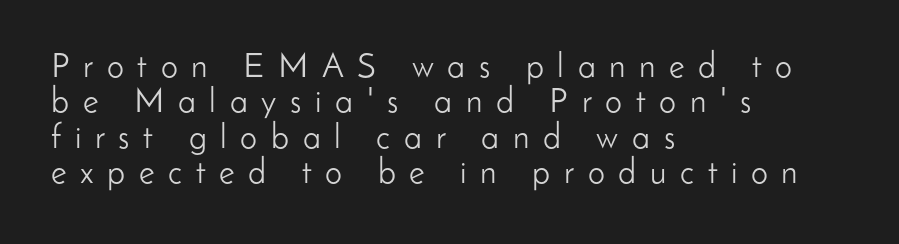
{"serif": "no", "italic": "no", "bold": "no", "weight": "light", "width": "normal", "stroke_contrast": "low", "x_height": "small", "monospaced": "no", "underline": "no", "align": "left", "line_spacing": "tight", "line_spacing_ratio": 1.04, "letter_spacing": "wide", "letter_spacing_em": 0.4, "glyph_px": 34}
